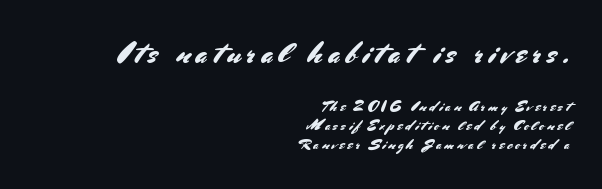
Looks like regular typesetting: each glyph gets only the width it needs. One glance says typical: line gaps are just what's usual. Font category for this specimen: sans-serif. The paragraph shown leans on its right margin.
